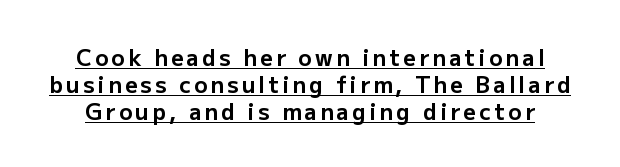
The image shows 22 px bold type, upright; set line spacing 1.22x, underlined.
